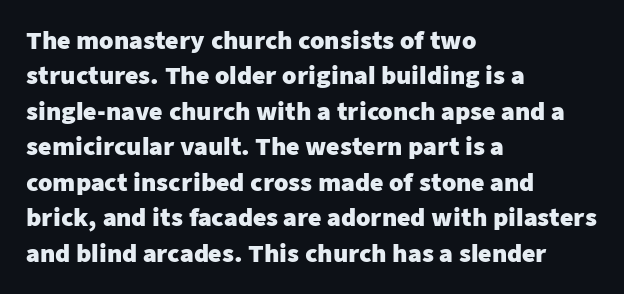
The strip under each line holds only bare page. The designer left line spacing at the default. Typeset ragged right — the left edge is the straight one. Heavy-handed strokes throughout: this text is bold.
